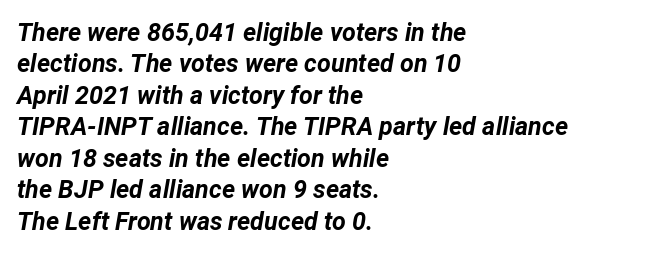
{"italic": "yes", "lean": "right", "slant_degrees": 12, "bold": "yes", "underline": "no", "align": "left", "line_spacing": "normal", "line_spacing_ratio": 1.26, "letter_spacing": "normal", "letter_spacing_em": 0.0, "glyph_px": 25}
